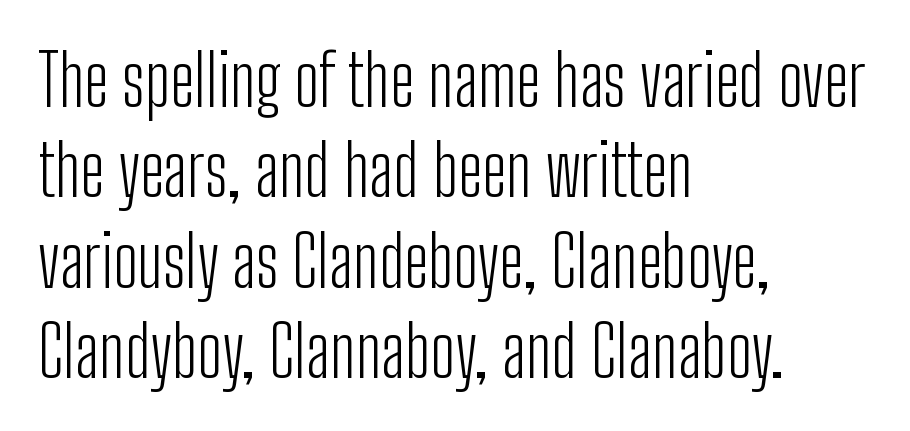
The image shows 70 px light, condensed sans-serif type, upright; set left-aligned, normal line spacing (1.29x), normal letter spacing, not underlined; low stroke contrast and a medium x-height.
